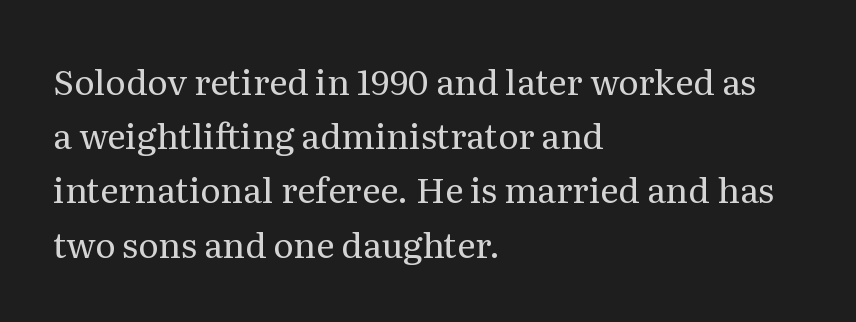
{"serif": "yes", "italic": "no", "bold": "no", "weight": "regular", "width": "normal", "stroke_contrast": "medium", "x_height": "medium", "monospaced": "no", "underline": "no", "align": "left", "line_spacing": "normal", "line_spacing_ratio": 1.55, "letter_spacing": "normal", "letter_spacing_em": 0.0, "glyph_px": 35}
